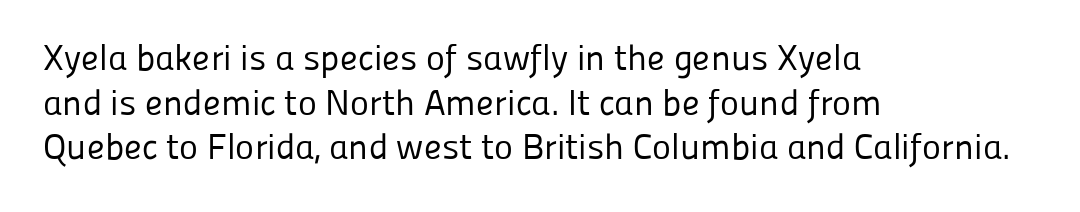
The image shows 36 px regular-weight sans-serif type, upright; set left-aligned, line spacing 1.24x, normal letter spacing, not underlined; low stroke contrast and a medium x-height.
